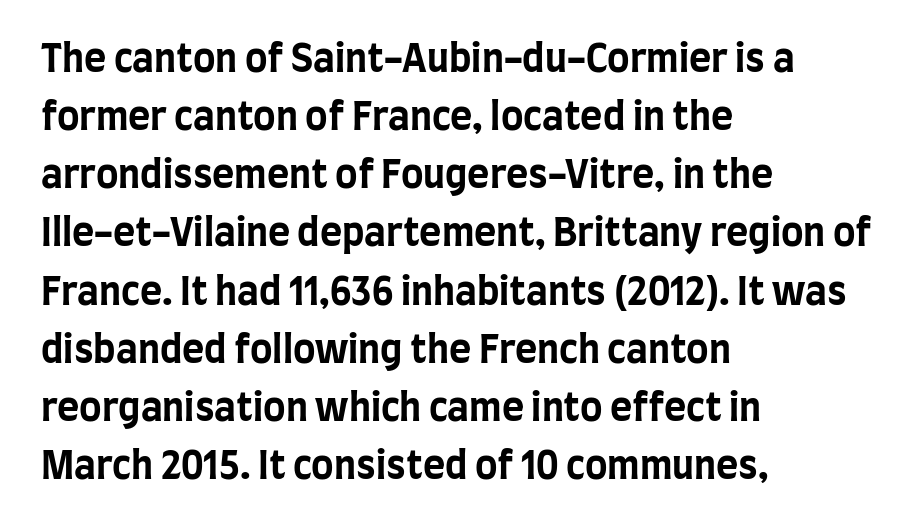
In CSS terms this would be text-align: left. Looks like regular typesetting: each glyph gets only the width it needs. Stroke thickness is high; the sample reads as a true bold. There is no visible air inserted between adjacent glyphs.
